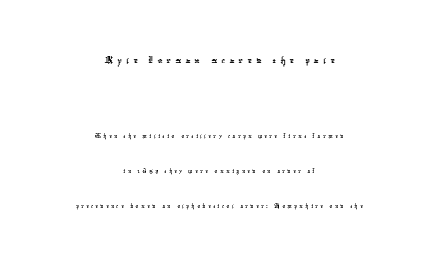
{"underline": "no", "align": "center", "line_spacing": "loose", "line_spacing_ratio": 2.47, "larger_block": "first", "size_ratio": 1.71, "glyph_px": 24}
